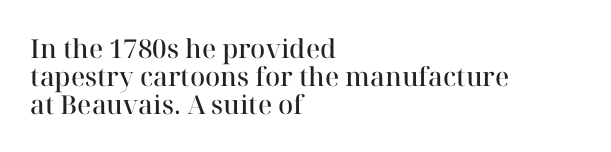
Q: Is the text bold? A: Semi-bold.
Q: Is the text italic (slanted)? A: No, it is upright.
Q: Is the text underlined? A: No.
Q: How is the paragraph aligned? A: Left-aligned.
Q: Is the spacing between letters normal or unusually wide? A: Normal.
Q: Is the spacing between lines tight, normal or loose? A: Tight.
